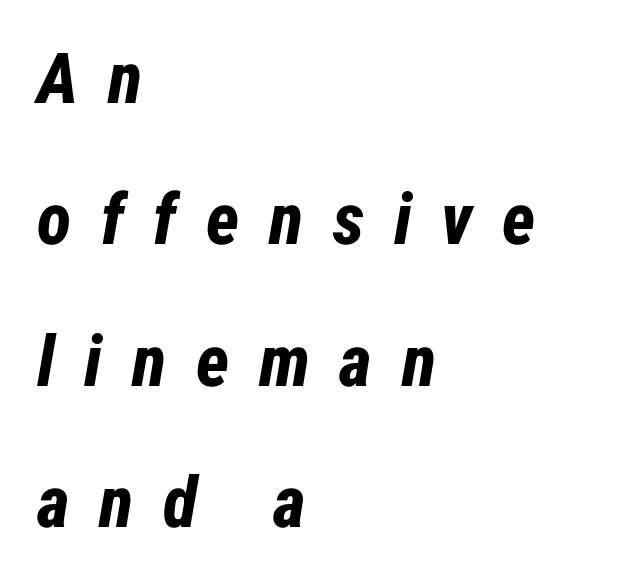
Q: Is the text bold? A: Yes.
Q: Is the text italic (slanted)? A: Yes, it leans right by about 12 degrees.
Q: Is the text underlined? A: No.
Q: How is the paragraph aligned? A: Left-aligned.
Q: Is the spacing between letters normal or unusually wide? A: Unusually wide.
Q: Is the spacing between lines tight, normal or loose? A: Loose.
Q: Width (condensed, normal, or wide)? A: Condensed.
Q: Stroke contrast? A: Low.
Q: x-height? A: Medium.
Q: Monospaced? A: No.
